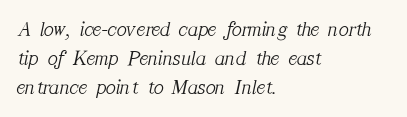
The image shows 21 px text type, italic (leaning right); set left-aligned, normal line spacing (1.39x), normal letter spacing, not underlined.
